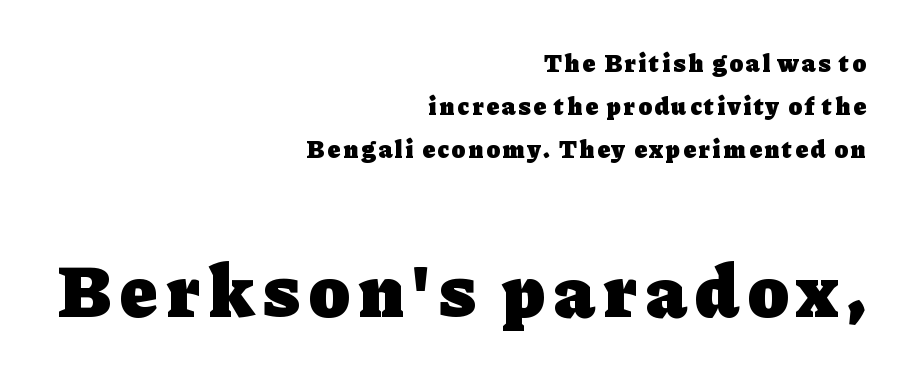
Q: Is the text bold? A: Yes.
Q: Is the text italic (slanted)? A: No, it is upright.
Q: Is the typeface a serif or a sans-serif typeface? A: Serif.
Q: Is the text underlined? A: No.
Q: How is the paragraph aligned? A: Right-aligned.
Q: Which block of text is set in a larger size, the first (top) or the second (bottom)? A: The second (bottom) one.
Q: Width (condensed, normal, or wide)? A: Normal.
Q: Stroke contrast? A: Low.
Q: x-height? A: Medium.
Q: Monospaced? A: No.
